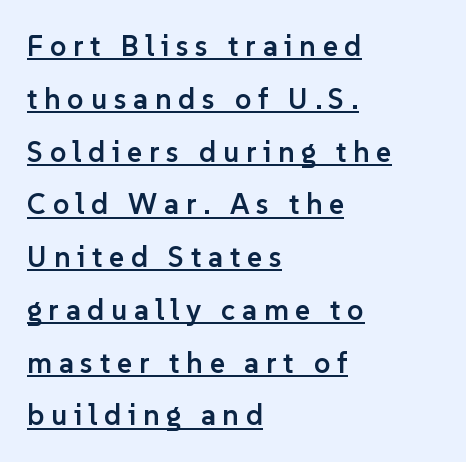
{"serif": "no", "italic": "no", "bold": "semi", "weight": "semibold", "width": "normal", "stroke_contrast": "low", "x_height": "medium", "monospaced": "no", "underline": "yes", "align": "left", "line_spacing_ratio": 1.82, "letter_spacing": "wide", "letter_spacing_em": 0.23, "glyph_px": 29}
